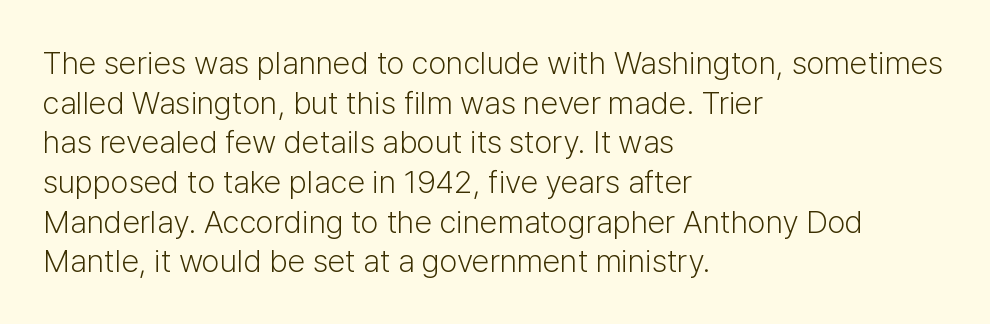
The rendering anchors every line to the left-hand side. Unmarked baselines from the first word to the last. Stroke thickness stays within the range of a standard reading face or lighter. Observe the ordinary spacing: letters are neighbours, not strangers.
